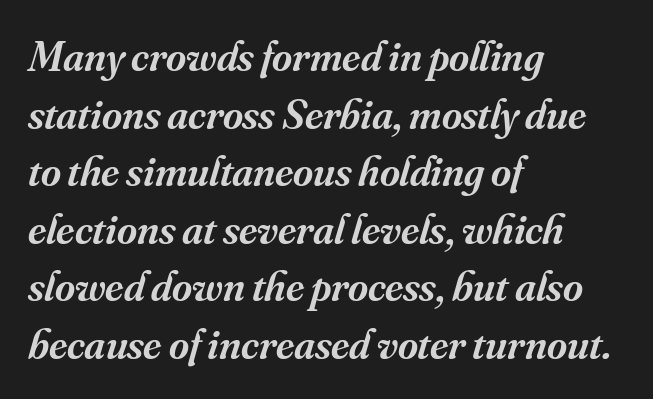
{"serif": "yes", "italic": "yes", "lean": "right", "slant_degrees": 16, "bold": "semi", "weight": "semibold", "width": "normal", "stroke_contrast": "medium", "x_height": "small", "monospaced": "no", "underline": "no", "align": "left", "line_spacing": "normal", "line_spacing_ratio": 1.34, "letter_spacing": "normal", "letter_spacing_em": 0.0, "glyph_px": 43}
